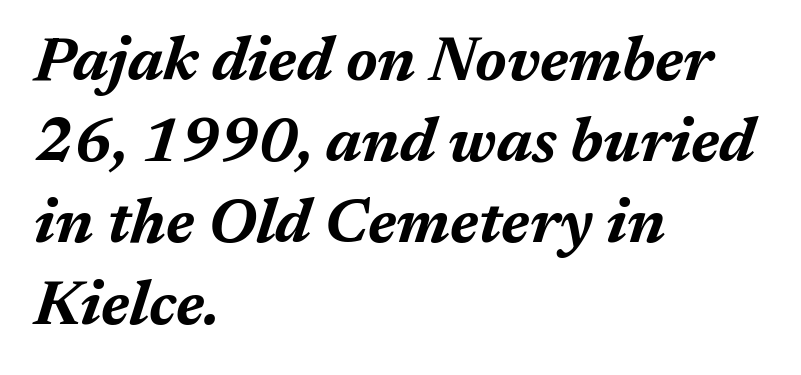
Rows of type keep a routine distance in the vertical direction. The paragraph has a hard left edge and a soft right edge. Between one letter and the next there's only the usual sliver of space. The glyphs are unaccompanied by any horizontal stroke below them. Strokes here are thick enough to call this a true bold. There's an unmistakable incline to the writing here.
